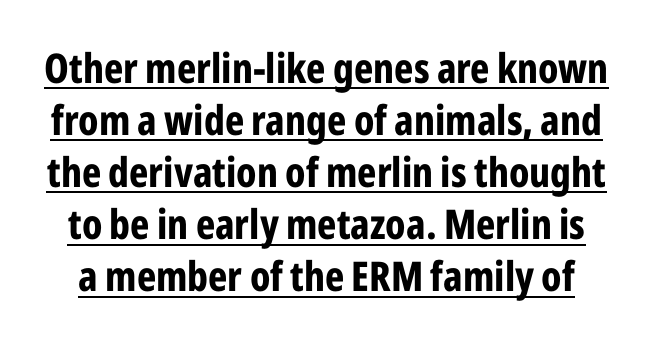
{"serif": "no", "italic": "no", "bold": "yes", "weight": "bold", "width": "condensed", "stroke_contrast": "low", "x_height": "medium", "monospaced": "no", "underline": "yes", "line_spacing": "normal", "line_spacing_ratio": 1.27, "letter_spacing": "normal", "letter_spacing_em": 0.0, "glyph_px": 41}
